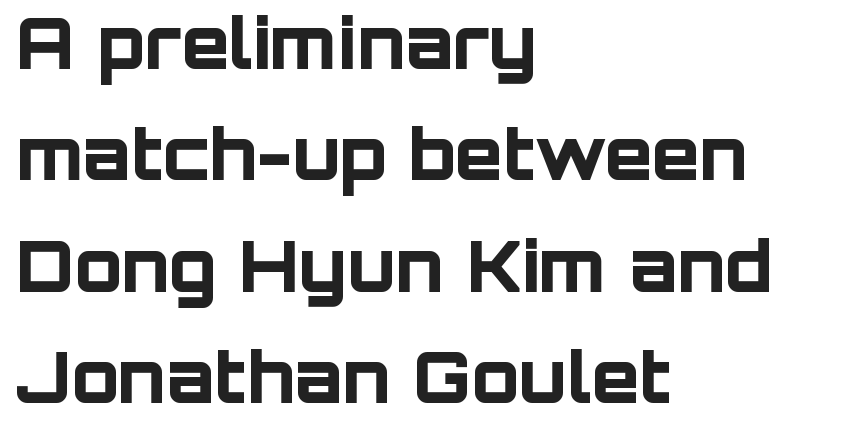
The setting favours the left margin, as ordinary paragraphs usually do. This sample uses an upright cut, with every glyph sitting square on the baseline. Serifs: no, the terminals of the letterforms are clean. Character widths vary here, with narrow letters taking less room than wide ones. As a designer I'd log this as weight 700, bold.
